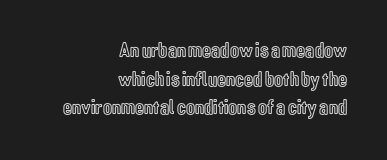
Q: Is the text italic (slanted)? A: No, it is upright.
Q: Is the text underlined? A: No.
Q: How is the paragraph aligned? A: Right-aligned.
Q: Is the spacing between letters normal or unusually wide? A: Normal.
Q: Is the spacing between lines tight, normal or loose? A: Normal.
